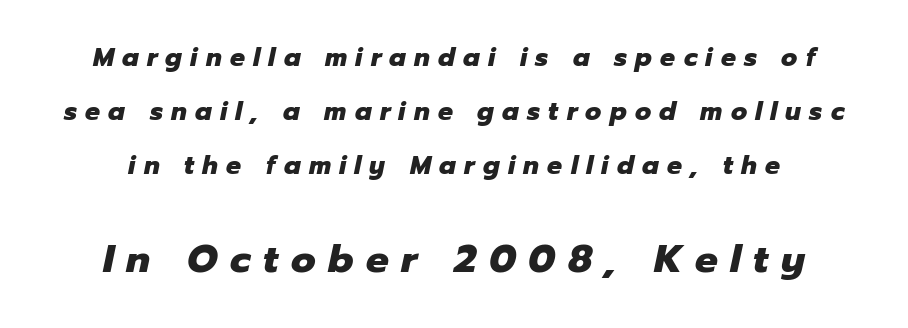
The image shows 38 px heavy type, italic (leaning right); set centered, loose line spacing (2.16x), unusually wide letter spacing (+0.33 em), not underlined; the second (bottom) block is 1.52x larger; low stroke contrast and a medium x-height.
